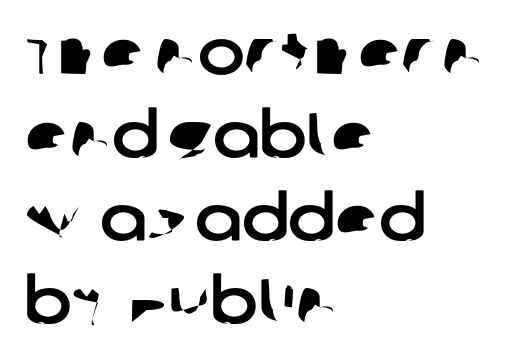
Q: Is the typeface a serif or a sans-serif typeface? A: Sans-serif.
Q: Is the text underlined? A: No.
Q: How is the paragraph aligned? A: Left-aligned.
Q: Is the spacing between letters normal or unusually wide? A: Normal.
Q: Is the spacing between lines tight, normal or loose? A: Normal.
Q: Width (condensed, normal, or wide)? A: Normal.
Q: Stroke contrast? A: Low.
Q: x-height? A: Large.
Q: Monospaced? A: No.
